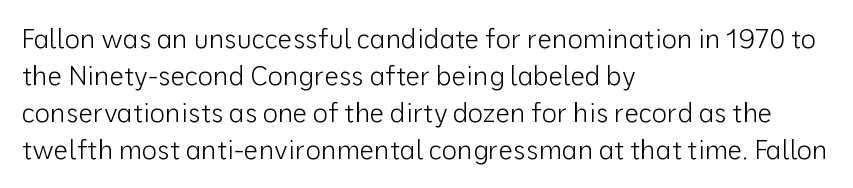
{"italic": "no", "bold": "no", "underline": "no", "align": "left", "line_spacing": "normal", "line_spacing_ratio": 1.42, "letter_spacing": "normal", "letter_spacing_em": 0.0, "glyph_px": 26}
